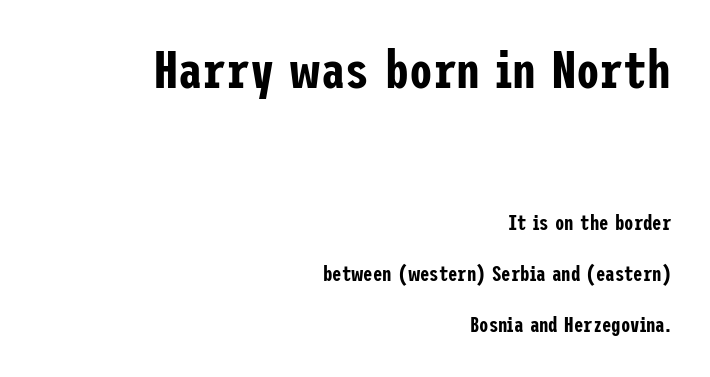
The image shows 53 px condensed sans-serif type, upright; set right-aligned, loose line spacing (2.43x), normal letter spacing, not underlined; the first (top) block is 2.52x larger; low stroke contrast and a medium x-height.
